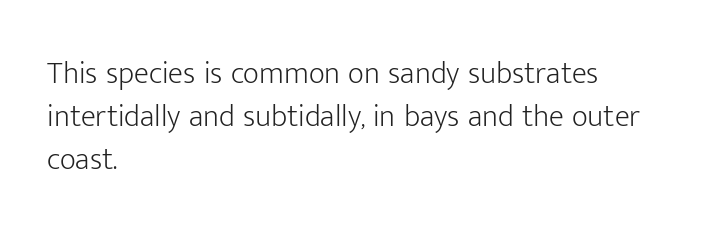
The image shows 31 px light sans-serif type, upright; set left-aligned, normal line spacing (1.38x), normal letter spacing, not underlined; low stroke contrast and a medium x-height.
